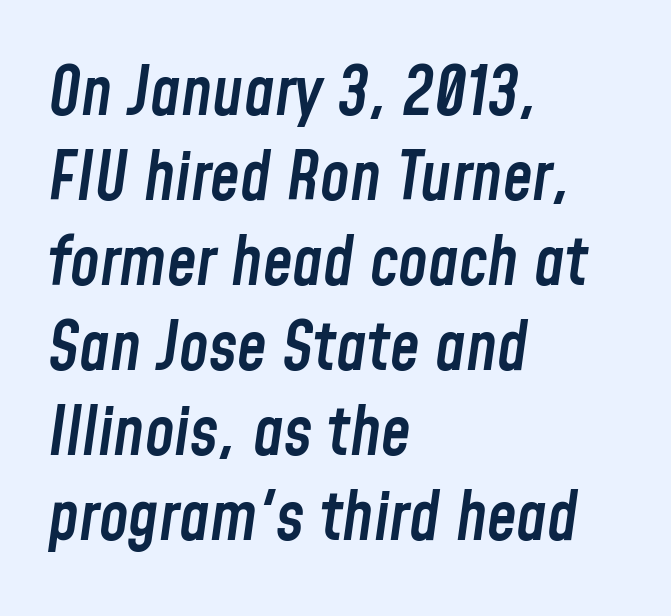
Q: Is the text bold? A: Semi-bold.
Q: Is the text italic (slanted)? A: Yes, it leans right by about 8 degrees.
Q: Is the text underlined? A: No.
Q: How is the paragraph aligned? A: Left-aligned.
Q: Is the spacing between letters normal or unusually wide? A: Normal.
Q: Is the spacing between lines tight, normal or loose? A: Normal.
Q: Width (condensed, normal, or wide)? A: Condensed.
Q: Stroke contrast? A: Low.
Q: x-height? A: Medium.
Q: Monospaced? A: No.
